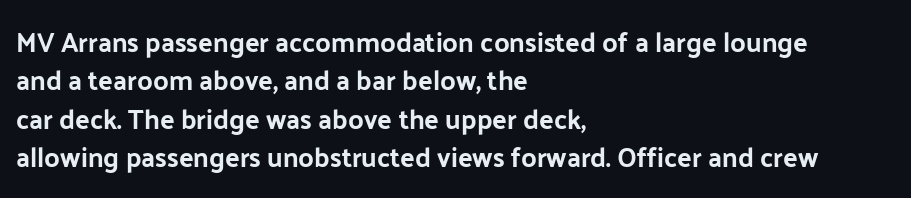
The image shows 27 px text type, upright; set left-aligned, normal line spacing (1.42x), normal letter spacing, not underlined.
